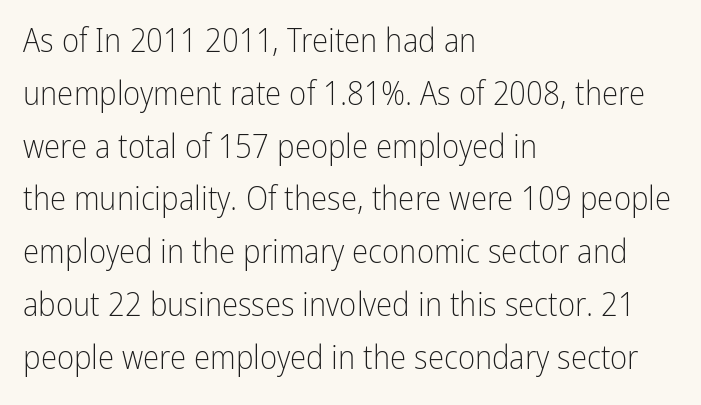
Character widths vary here, with narrow letters taking less room than wide ones. Vertical spacing — default. The glyphs in this specimen are sans serif. Between one letter and the next there's only the usual sliver of space.
